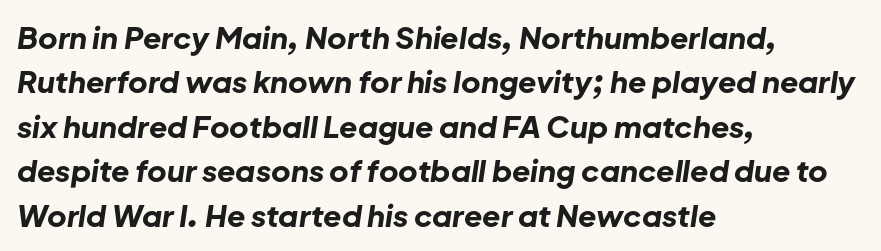
The axis of the letterforms is tilted away from vertical. Letter spacing: default. The rendering uses natural spacing where letterforms have individual widths. Compared with an ordinary text face, these strokes are far heavier — a full bold. A student would call this left alignment; a typographer would say flush left, rag right.
